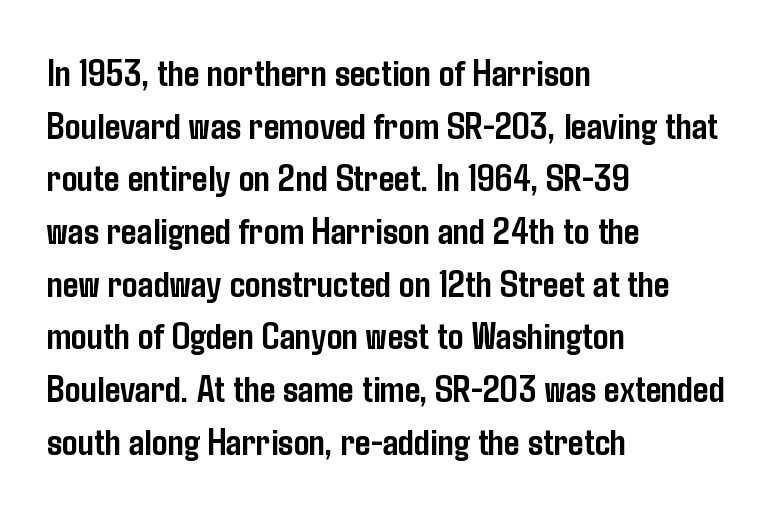
The image shows 39 px semibold, condensed sans-serif type, upright; set left-aligned, normal line spacing (1.35x), normal letter spacing, not underlined; low stroke contrast and a medium x-height.
